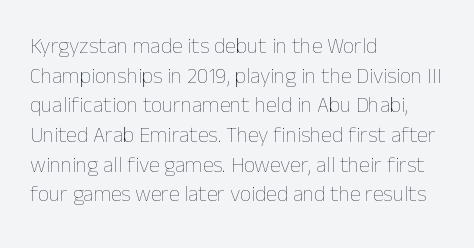
{"italic": "no", "bold": "no", "underline": "no", "align": "left", "line_spacing": "normal", "line_spacing_ratio": 1.35, "letter_spacing": "normal", "letter_spacing_em": 0.0, "glyph_px": 22}
